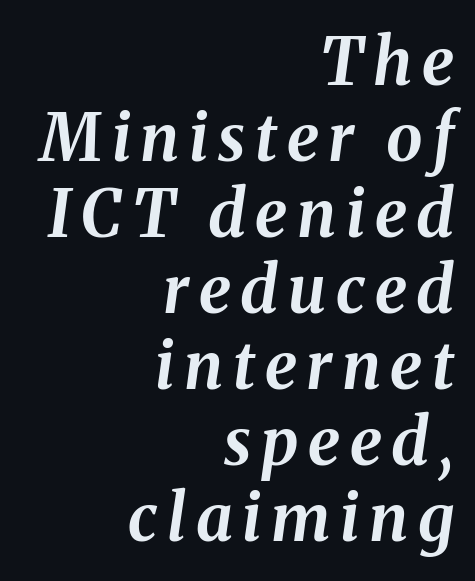
The image shows 65 px bold type, italic (leaning right); set right-aligned, line spacing 1.17x, not underlined; medium stroke contrast and a medium x-height.
